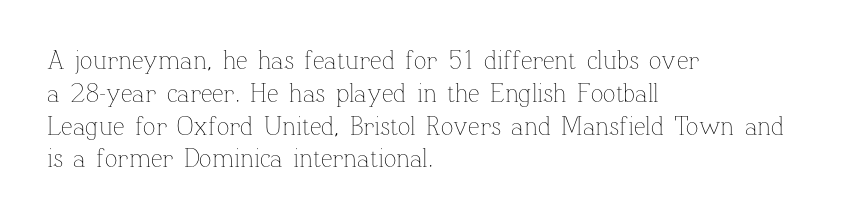
Check the space under the baseline: it is left empty. Posture: upright roman. Is the type heavy? It reads as light-to-regular instead. One-word summary of the alignment: left. The line-height multiplier appears to be the usual default.
